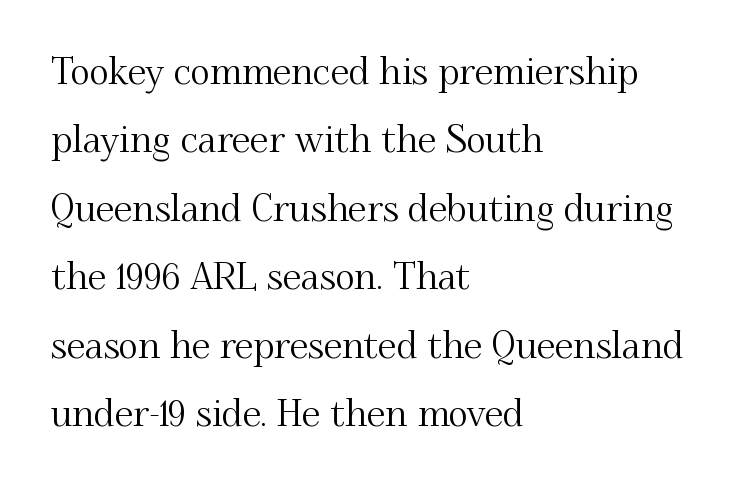
The image shows 37 px serif type, upright; set left-aligned, line spacing 1.85x, normal letter spacing, not underlined; medium stroke contrast and a small x-height.
